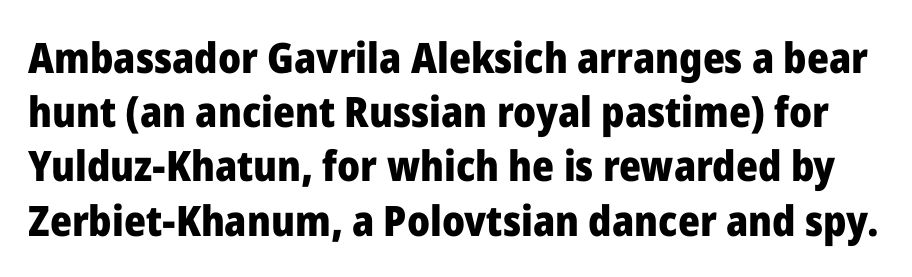
The image shows 42 px heavy sans-serif type, upright; set normal line spacing (1.29x), normal letter spacing, not underlined; low stroke contrast and a medium x-height.
